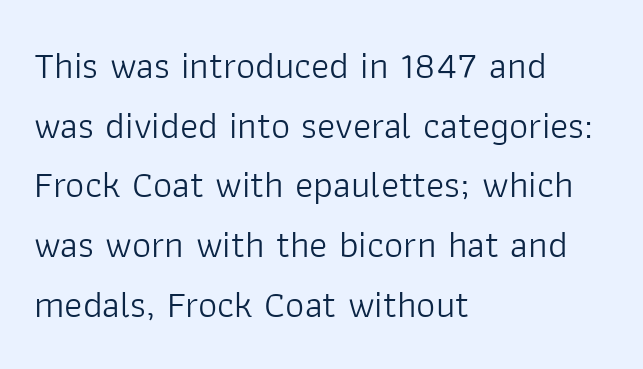
The image shows 38 px light sans-serif type, upright; set left-aligned, normal line spacing (1.57x), normal letter spacing, not underlined; low stroke contrast and a medium x-height.
